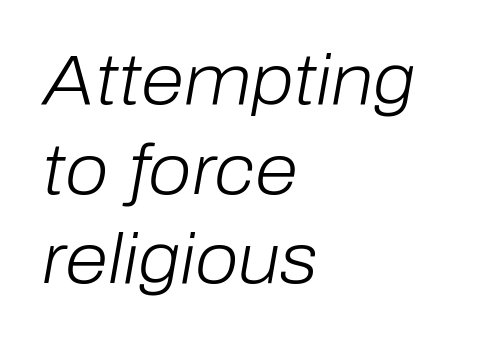
Has an underline been added? It has not. Each letter keeps its own natural width here, so spacing adapts to shape. Normally led — the rows are evenly, conventionally spaced. Here the glyphs are tracked normally, forming tight word shapes.
